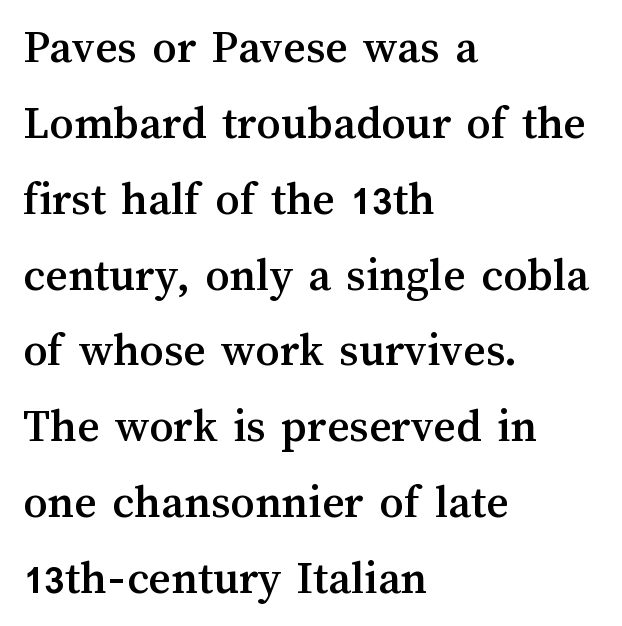
A typesetter would call this leading conventional body-copy spacing. Lines of text with bare space underneath. This is the regular roman posture of the typeface. The letters advance in unequal steps, a hallmark of proportional type.
